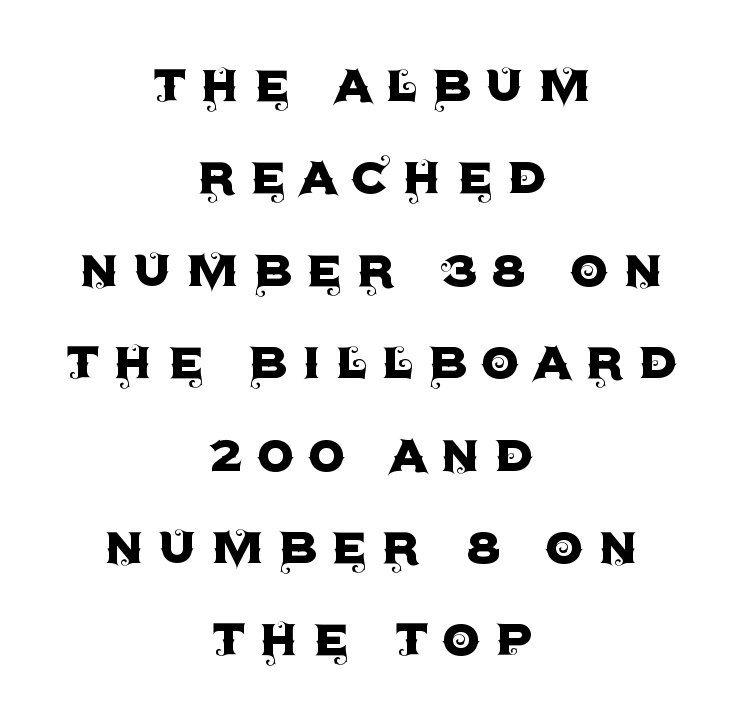
{"serif": "no", "italic": "no", "width": "normal", "x_height": "large", "monospaced": "no", "underline": "no", "align": "center", "line_spacing": "normal", "line_spacing_ratio": 1.49, "letter_spacing": "wide", "letter_spacing_em": 0.22, "glyph_px": 62}
